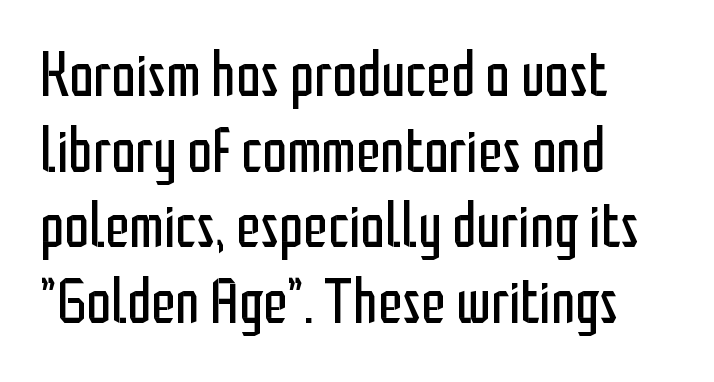
Words float on clear page, feet unadorned. Posture: straight, roman, zero tilt. One-word summary of the alignment: left. Stroke thickness stays within the range of a standard reading face or lighter.
